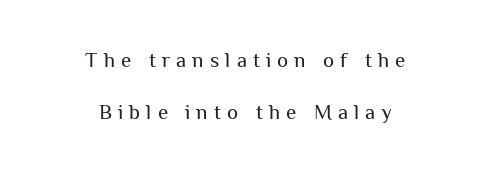
Descenders hang freely into open space. The tracking jumps out immediately: characters are airy and widely separated. Is the type heavy? It reads as light-to-regular instead. Ascenders rise straight up at ninety degrees.
